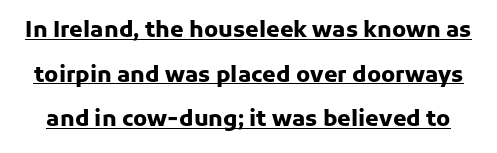
Line spacing here is loose. You can tell it's not italic because the verticals are truly vertical. Does a line run under the words? Yes, clearly. Spacing between characters is what you'd get straight out of the box. The sample has been set heavy, in full bold.
